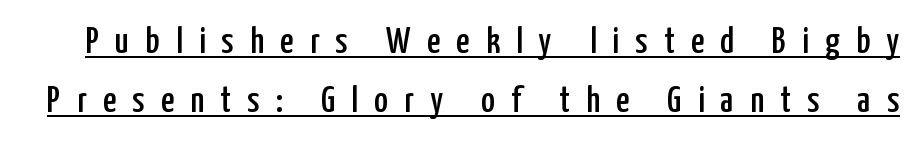
The image shows 37 px condensed sans-serif type, upright; set normal line spacing (1.59x), unusually wide letter spacing (+0.44 em), underlined; low stroke contrast and a medium x-height.
